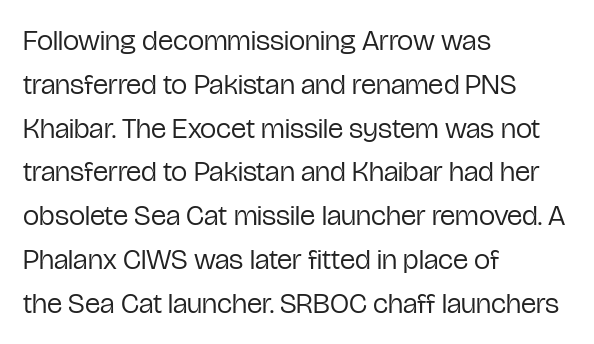
The image shows 29 px regular-weight, condensed sans-serif type, upright; set left-aligned, normal line spacing (1.51x), normal letter spacing, not underlined; low stroke contrast and a medium x-height.
